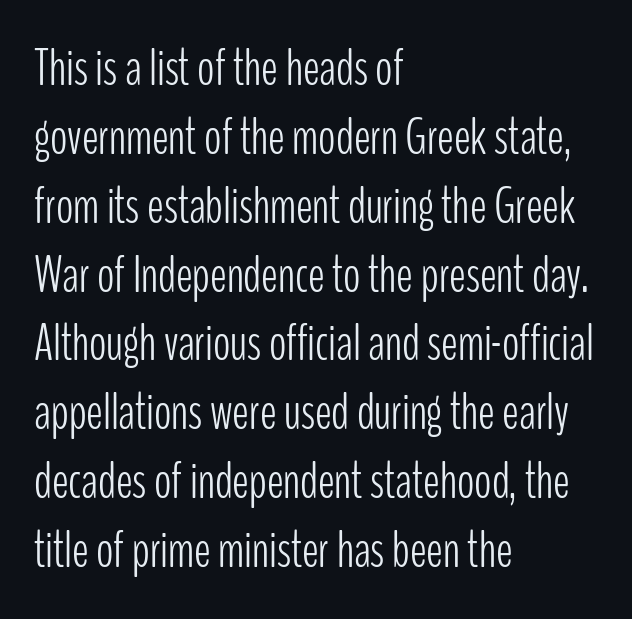
The image shows 51 px light, condensed sans-serif type, upright; set left-aligned, normal line spacing (1.35x), normal letter spacing, not underlined; low stroke contrast and a medium x-height.
